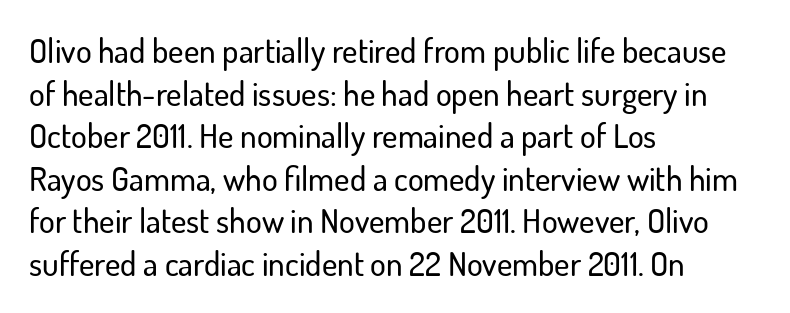
Q: Is the text italic (slanted)? A: No, it is upright.
Q: Is the typeface a serif or a sans-serif typeface? A: Sans-serif.
Q: Is the text underlined? A: No.
Q: How is the paragraph aligned? A: Left-aligned.
Q: Is the spacing between letters normal or unusually wide? A: Normal.
Q: Is the spacing between lines tight, normal or loose? A: Normal.
Q: Width (condensed, normal, or wide)? A: Normal.
Q: Stroke contrast? A: Low.
Q: x-height? A: Small.
Q: Monospaced? A: No.
